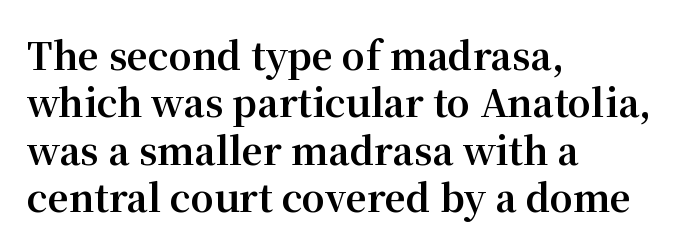
This rendering leaves character spacing at its baseline value. The area under the type is left untouched. The sample has been set heavy, in full bold. You could not count columns in this text — the font is proportionally spaced. Check where the strokes stop: tiny serifs finish them off. The vertical gap from one line to the next is medium.
